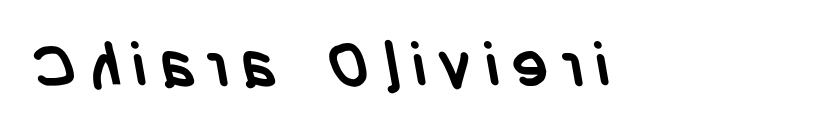
Do the characters align in a grid? No, the font is proportional. In terms of letterform style, serifs are entirely absent. The rendering uses a bold face; every stroke is thick and dark. This rendering features lettering with no underline.
